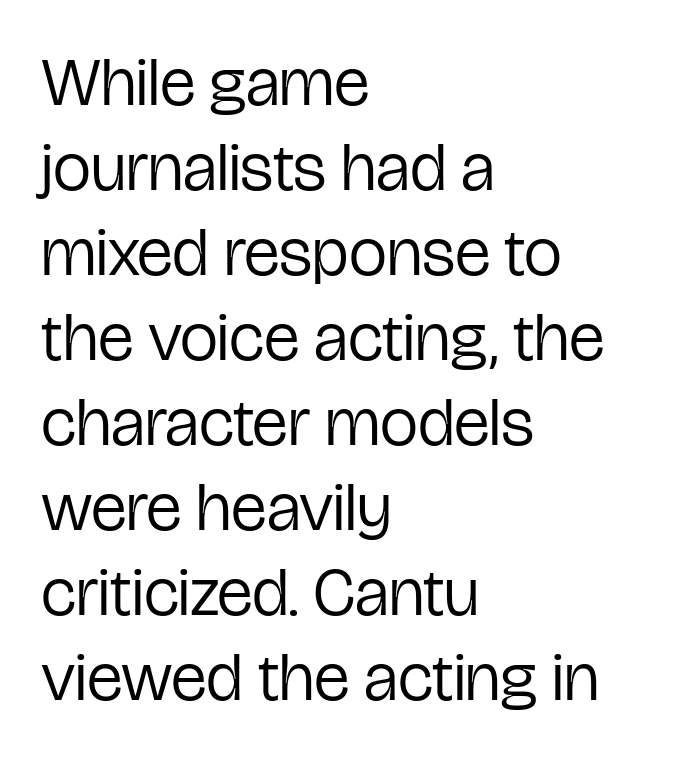
Every stem runs plumb, perpendicular to the baseline. To sum up the face: it is a sans, with no serifs. Caption: multi-line text, flush left, ragged right. Each row of text sits above clean, open space.
